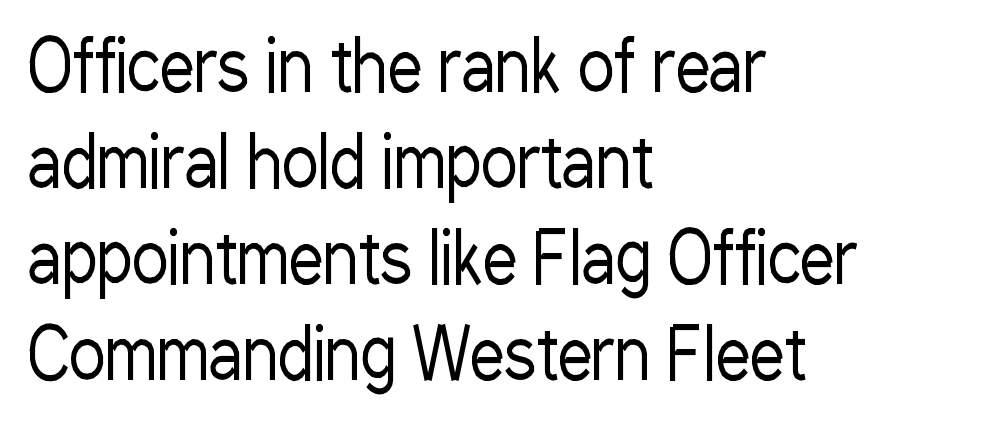
{"serif": "no", "italic": "no", "bold": "no", "weight": "regular", "width": "condensed", "stroke_contrast": "low", "x_height": "medium", "monospaced": "no", "underline": "no", "align": "left", "line_spacing": "normal", "line_spacing_ratio": 1.39, "letter_spacing": "normal", "letter_spacing_em": 0.0, "glyph_px": 69}
